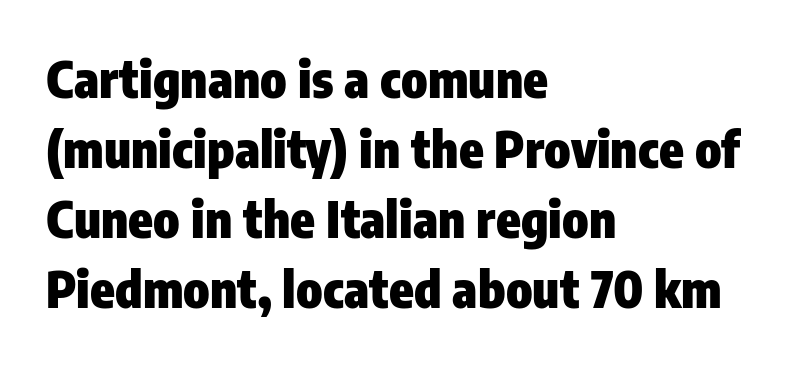
What stands out about the letter spacing? Nothing — it is the standard amount. Is there any slant? The stems are plumb. Successive baselines arrive at the customary interval. A sans-serif font was chosen for this passage. Clear beneath every line of the passage.
